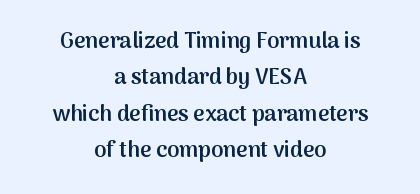
The image shows 22 px text type, upright; set centered, normal line spacing (1.65x), normal letter spacing, not underlined.
